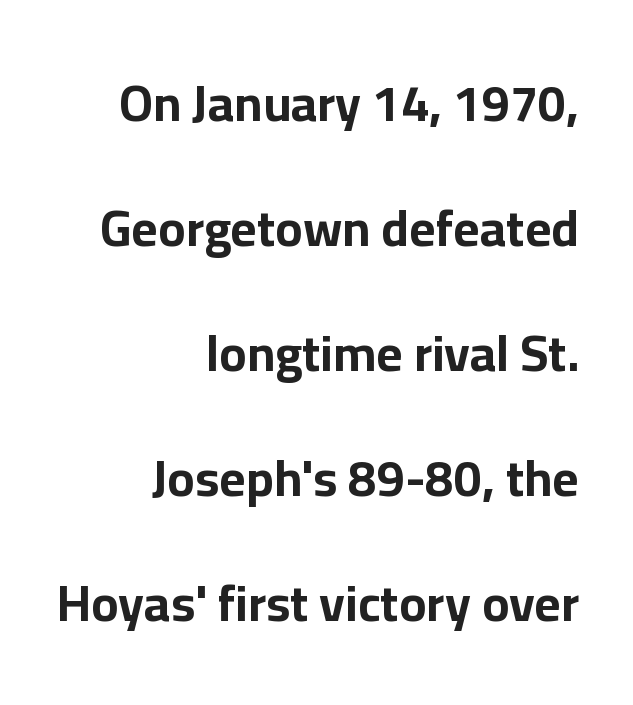
Q: Is the text bold? A: Yes.
Q: Is the text italic (slanted)? A: No, it is upright.
Q: Is the typeface a serif or a sans-serif typeface? A: Sans-serif.
Q: Is the text underlined? A: No.
Q: How is the paragraph aligned? A: Right-aligned.
Q: Is the spacing between letters normal or unusually wide? A: Normal.
Q: Is the spacing between lines tight, normal or loose? A: Loose.
Q: Width (condensed, normal, or wide)? A: Normal.
Q: Stroke contrast? A: Low.
Q: x-height? A: Medium.
Q: Monospaced? A: No.
